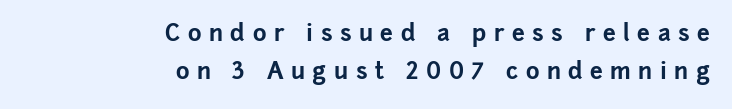
{"italic": "no", "bold": "yes", "underline": "no", "align": "right", "line_spacing": "normal", "line_spacing_ratio": 1.67, "letter_spacing": "wide", "letter_spacing_em": 0.33, "glyph_px": 23}
